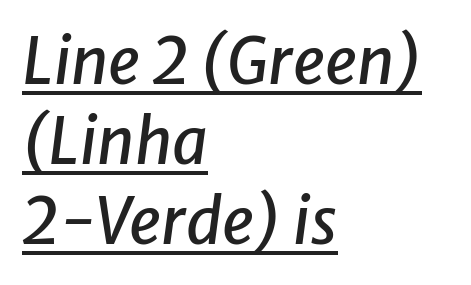
The image shows 63 px text type, italic (leaning right); set left-aligned, normal line spacing (1.27x), normal letter spacing, underlined; low stroke contrast and a medium x-height.
